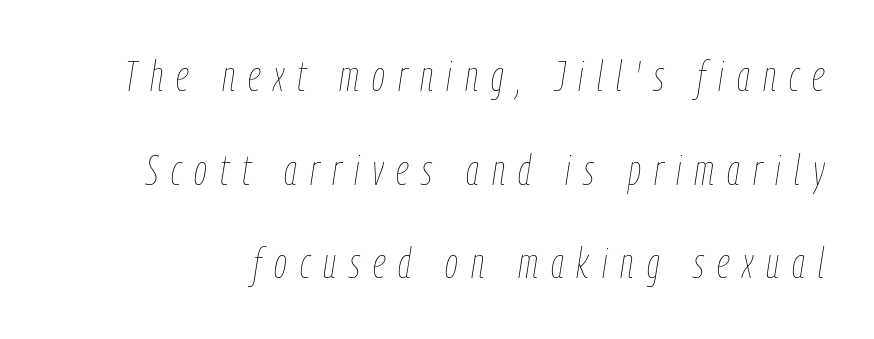
The text carries the slant typical of an italic or oblique font. Widely set lines give the paragraph a tall, airy silhouette. Is this a fixed-width face? No — the glyphs have proportional, varying widths. The face used here is rendered with a markedly widened letterfit. Stems and bowls with no extra thickness — not bold. Lines of text with bare space underneath.
